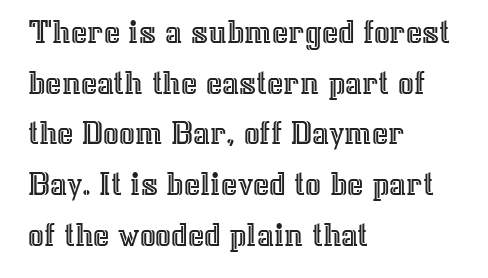
{"italic": "no", "width": "normal", "x_height": "medium", "monospaced": "no", "underline": "no", "align": "left", "line_spacing": "normal", "line_spacing_ratio": 1.45, "letter_spacing": "normal", "letter_spacing_em": 0.0, "glyph_px": 35}
